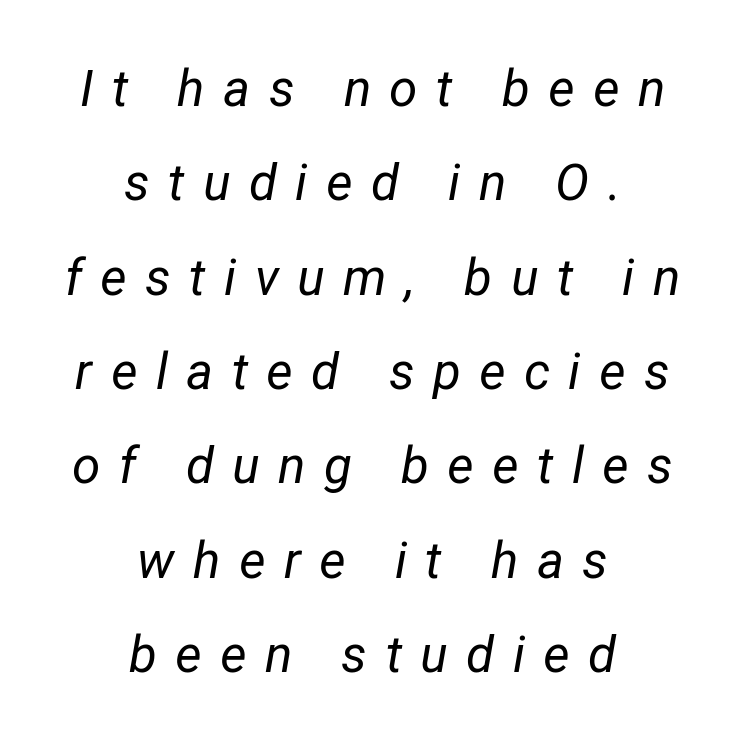
Think of a printed novel: that variable character pitch is what you see here. The type is letterspaced generously, with wide tracking. Has an underline been added? It has not. Stems here are at most as thick as an everyday book face. Is the block centered? Yes — each line is placed symmetrically about the middle. The axis of the letterforms is tilted away from vertical.
